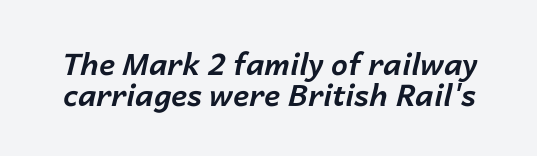
Q: Is the text bold? A: Yes.
Q: Is the text italic (slanted)? A: Yes, it leans right by about 14 degrees.
Q: Is the text underlined? A: No.
Q: Is the spacing between letters normal or unusually wide? A: Normal.
Q: Is the spacing between lines tight, normal or loose? A: Tight.
Q: Width (condensed, normal, or wide)? A: Normal.
Q: Stroke contrast? A: Low.
Q: x-height? A: Medium.
Q: Monospaced? A: No.
